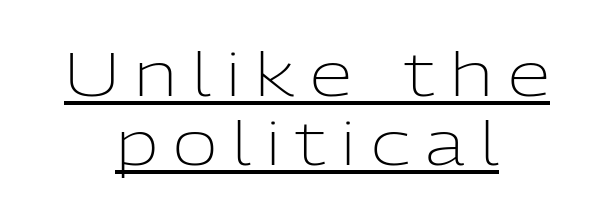
The image shows 61 px light sans-serif type, upright; set centered, tight line spacing (1.13x), unusually wide letter spacing (+0.25 em), underlined; low stroke contrast and a medium x-height.
